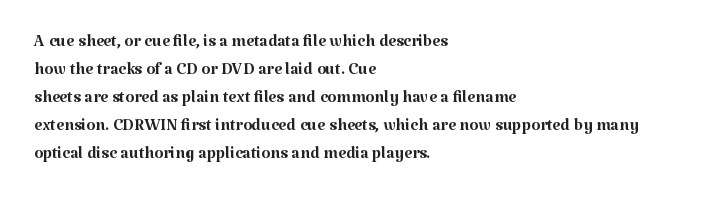
The image shows 23 px text type, upright; set left-aligned, line spacing 1.22x, normal letter spacing, not underlined.
